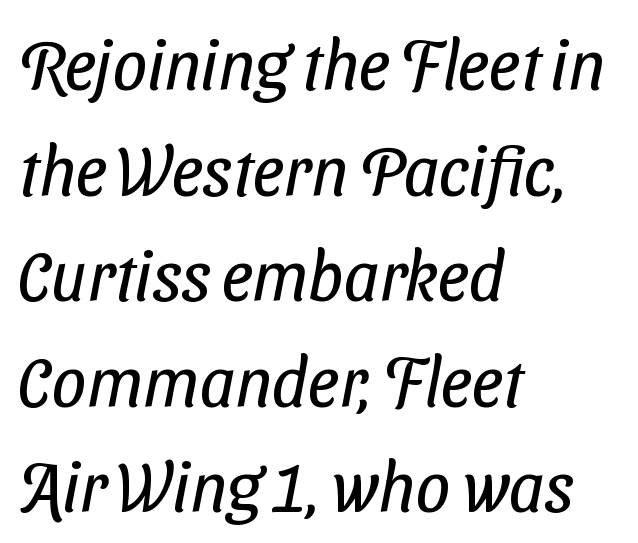
Q: Is the text bold? A: No.
Q: Is the typeface a serif or a sans-serif typeface? A: Sans-serif.
Q: Is the text underlined? A: No.
Q: How is the paragraph aligned? A: Left-aligned.
Q: Is the spacing between letters normal or unusually wide? A: Normal.
Q: Is the spacing between lines tight, normal or loose? A: Normal.
Q: Width (condensed, normal, or wide)? A: Condensed.
Q: Stroke contrast? A: Low.
Q: x-height? A: Medium.
Q: Monospaced? A: No.
